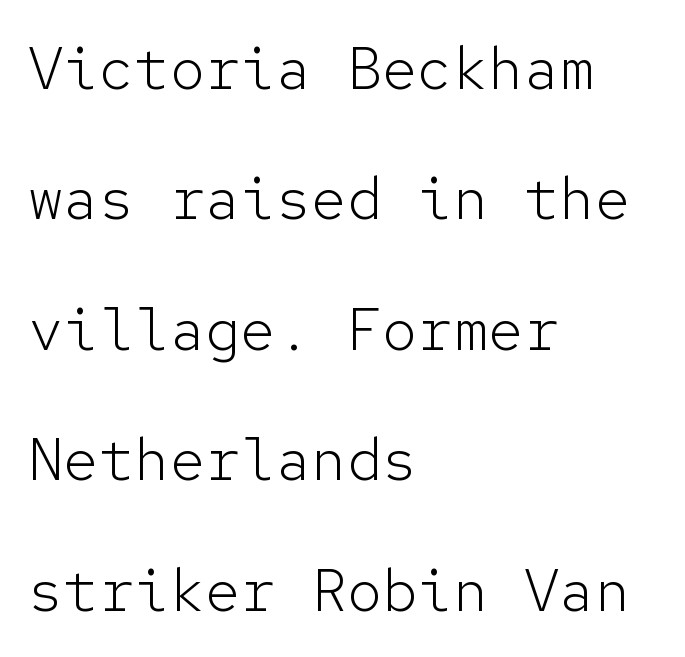
The letterforms sit shoulder to shoulder at normal distance. Short and long lines alike share a common starting point at left. Stem width sits at or under what a default text font uses. Posture: vertical. Serif or sans? Sans — the stroke terminals are bare.
